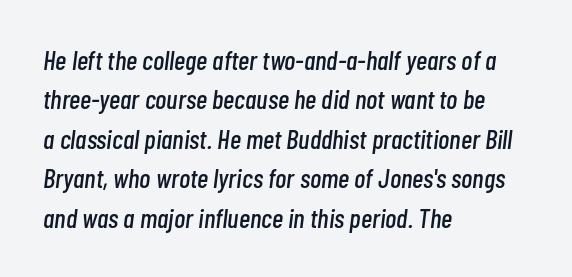
There is no visible air inserted between adjacent glyphs. These lines sit exactly where default settings would place them. Short and long lines alike share a common starting point at left. The passage shown is not underscored anywhere. Slanted lettering throughout.
